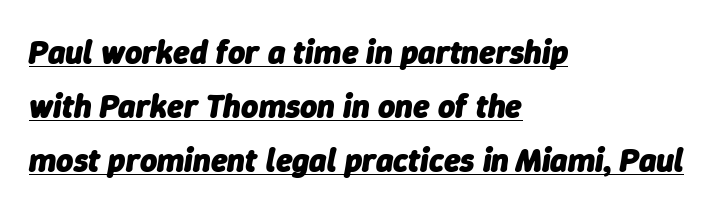
{"italic": "yes", "lean": "right", "slant_degrees": 9, "bold": "yes", "weight": "heavy", "width": "normal", "stroke_contrast": "low", "x_height": "medium", "monospaced": "no", "underline": "yes", "align": "left", "line_spacing": "normal", "line_spacing_ratio": 1.64, "letter_spacing": "normal", "letter_spacing_em": 0.0, "glyph_px": 33}
